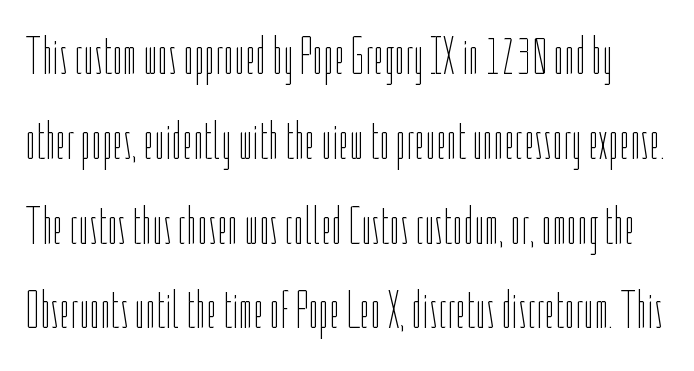
Designer's note — italics off, roman on. Each letter keeps its own natural width here, so spacing adapts to shape. Leading: standard. Inter-character spacing is left at the font's built-in metrics.
